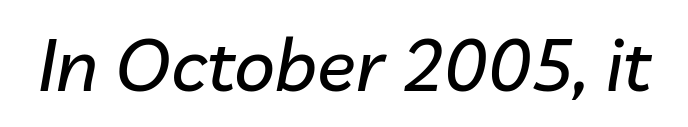
Character widths vary here, with narrow letters taking less room than wide ones. The typography opts for an oblique posture over an upright one. What stands out about the letter spacing? Nothing — it is the standard amount. Glance below the letters and you will spot only blank space.
